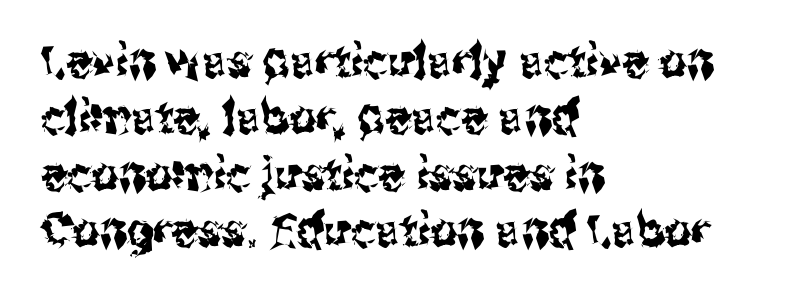
The image shows 47 px condensed sans-serif type, upright; set left-aligned, line spacing 1.2x, normal letter spacing, not underlined; medium stroke contrast and a medium x-height.
